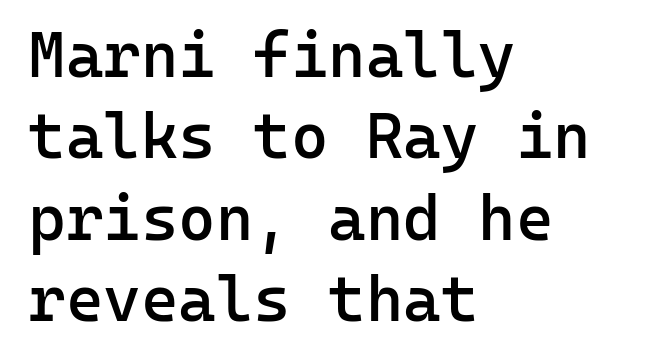
{"serif": "no", "italic": "no", "bold": "semi", "weight": "semibold", "width": "normal", "stroke_contrast": "low", "x_height": "medium", "monospaced": "yes", "underline": "no", "align": "left", "line_spacing": "normal", "line_spacing_ratio": 1.27, "letter_spacing": "normal", "letter_spacing_em": 0.0, "glyph_px": 64}
